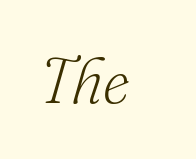
The image shows 65 px light serif type, italic (leaning right); set normal letter spacing, not underlined; low stroke contrast and a small x-height.
